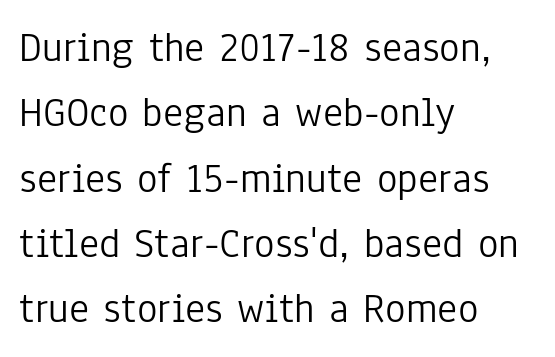
{"serif": "no", "italic": "no", "bold": "no", "weight": "light", "width": "condensed", "stroke_contrast": "low", "x_height": "medium", "monospaced": "no", "underline": "no", "align": "left", "line_spacing": "normal", "line_spacing_ratio": 1.52, "letter_spacing": "normal", "letter_spacing_em": 0.0, "glyph_px": 43}
